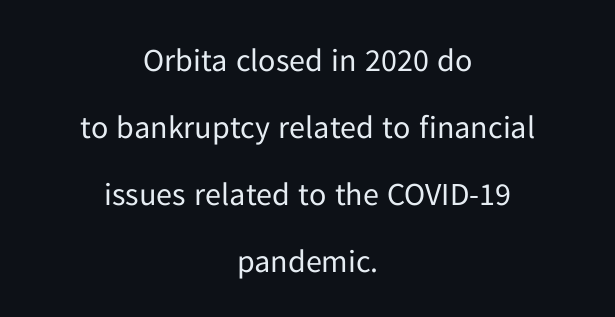
{"serif": "no", "italic": "no", "bold": "no", "weight": "regular", "width": "normal", "stroke_contrast": "low", "x_height": "medium", "monospaced": "no", "underline": "no", "align": "center", "line_spacing": "loose", "line_spacing_ratio": 2.09, "letter_spacing": "normal", "letter_spacing_em": 0.0, "glyph_px": 32}
